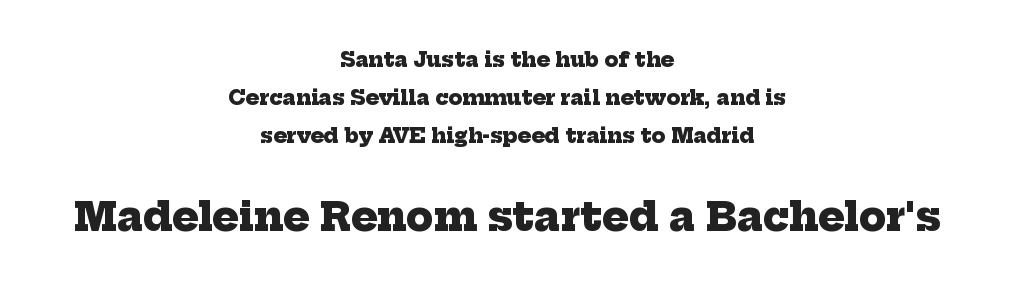
Each word holds together tightly as a unit, with standard inter-letter gaps. Nobody drew a line under any word here. This is heavy type, rendered in bold. Type style note: has serifs. Proportional: the letters do not fall into vertical columns. This layout puts the modest block above and the oversized block below.
